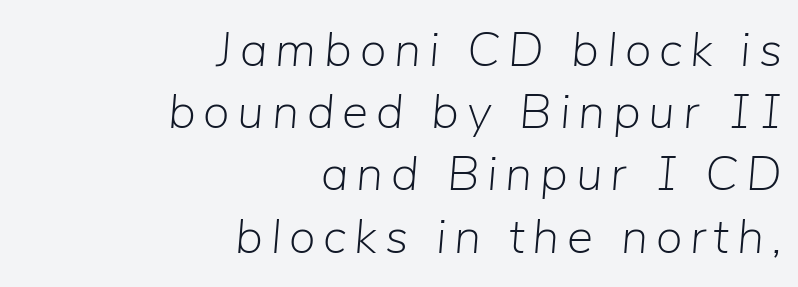
{"italic": "yes", "lean": "right", "slant_degrees": 5, "bold": "no", "weight": "light", "width": "normal", "stroke_contrast": "low", "x_height": "medium", "monospaced": "no", "underline": "no", "align": "right", "line_spacing": "normal", "line_spacing_ratio": 1.27, "glyph_px": 49}
